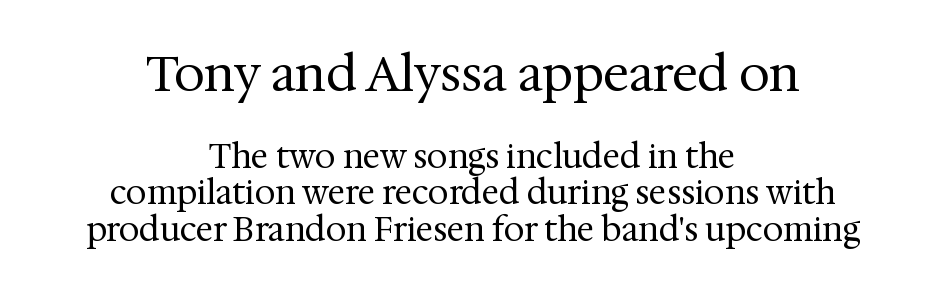
Q: Is the text bold? A: No.
Q: Is the text italic (slanted)? A: No, it is upright.
Q: Is the typeface a serif or a sans-serif typeface? A: Serif.
Q: Is the text underlined? A: No.
Q: How is the paragraph aligned? A: Centered.
Q: Is the spacing between letters normal or unusually wide? A: Normal.
Q: Is the spacing between lines tight, normal or loose? A: Tight.
Q: Which block of text is set in a larger size, the first (top) or the second (bottom)? A: The first (top) one.
Q: Width (condensed, normal, or wide)? A: Normal.
Q: Stroke contrast? A: Medium.
Q: x-height? A: Medium.
Q: Monospaced? A: No.
